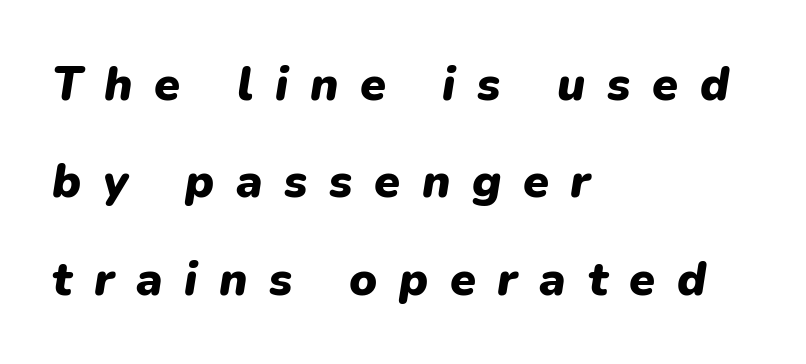
The image shows 47 px heavy type, italic (leaning right); set left-aligned, loose line spacing (2.07x), unusually wide letter spacing (+0.46 em), not underlined; low stroke contrast and a medium x-height.
